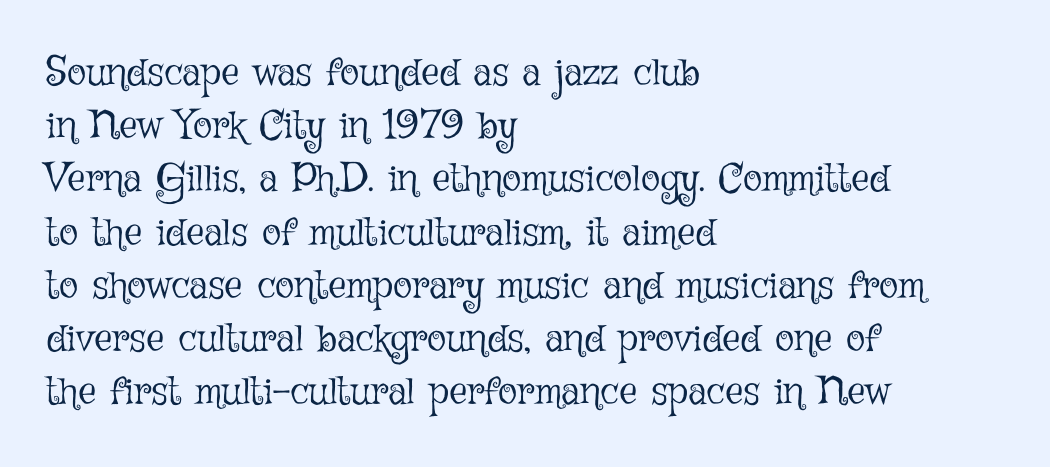
The image shows 40 px light type, upright; set left-aligned, normal line spacing (1.33x), normal letter spacing, not underlined; low stroke contrast and a medium x-height.
